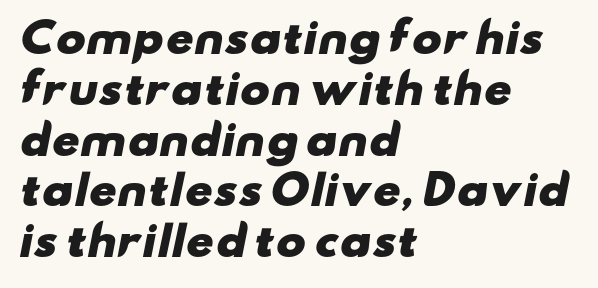
Q: Is the text bold? A: Yes.
Q: Is the typeface a serif or a sans-serif typeface? A: Sans-serif.
Q: Is the text underlined? A: No.
Q: How is the paragraph aligned? A: Left-aligned.
Q: Is the spacing between letters normal or unusually wide? A: Normal.
Q: Is the spacing between lines tight, normal or loose? A: Normal.
Q: Width (condensed, normal, or wide)? A: Wide.
Q: Stroke contrast? A: Low.
Q: x-height? A: Small.
Q: Monospaced? A: No.
